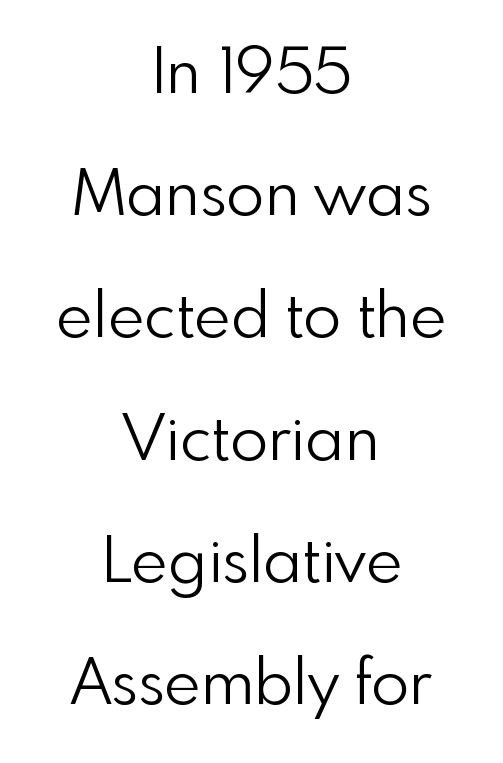
The image shows 63 px light sans-serif type, upright; set centered, loose line spacing (1.94x), normal letter spacing, not underlined; low stroke contrast and a small x-height.
